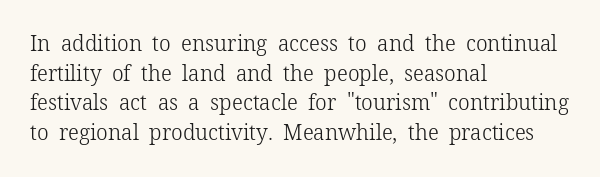
{"italic": "no", "bold": "no", "underline": "no", "align": "left", "line_spacing": "normal", "line_spacing_ratio": 1.41, "letter_spacing": "normal", "letter_spacing_em": 0.0, "glyph_px": 21}
